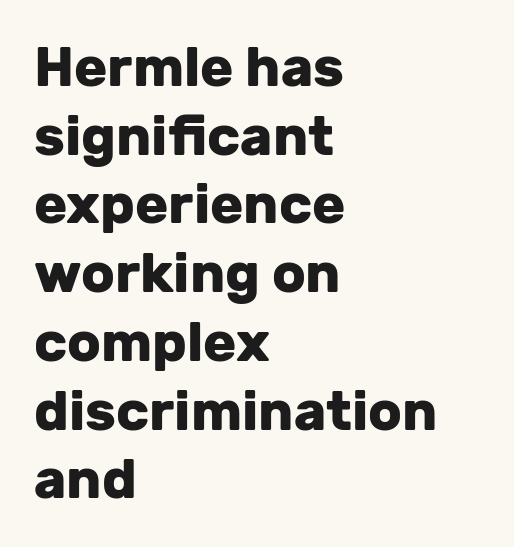
The image shows 55 px heavy sans-serif type, upright; set left-aligned, normal line spacing (1.25x), normal letter spacing, not underlined; low stroke contrast and a medium x-height.
